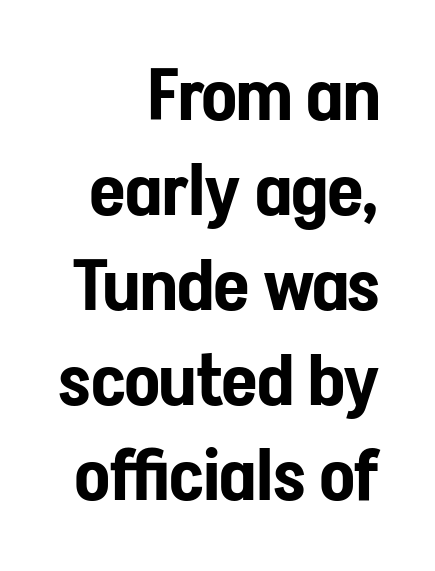
Q: Is the text italic (slanted)? A: No, it is upright.
Q: Is the typeface a serif or a sans-serif typeface? A: Sans-serif.
Q: Is the text underlined? A: No.
Q: How is the paragraph aligned? A: Right-aligned.
Q: Is the spacing between letters normal or unusually wide? A: Normal.
Q: Is the spacing between lines tight, normal or loose? A: Normal.
Q: Width (condensed, normal, or wide)? A: Condensed.
Q: Stroke contrast? A: Low.
Q: x-height? A: Medium.
Q: Monospaced? A: No.
